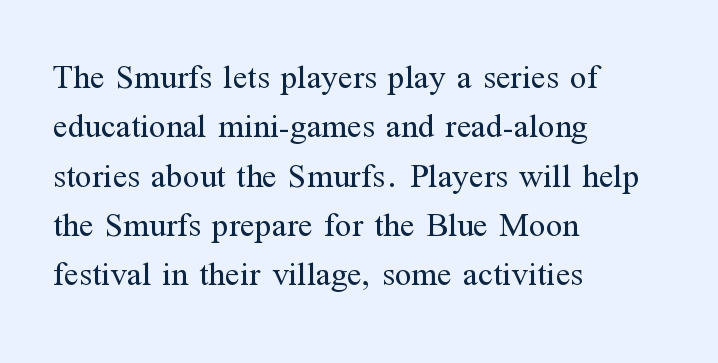
Q: Is the text bold? A: No.
Q: Is the text italic (slanted)? A: No, it is upright.
Q: Is the typeface a serif or a sans-serif typeface? A: Serif.
Q: Is the text underlined? A: No.
Q: How is the paragraph aligned? A: Left-aligned.
Q: Is the spacing between letters normal or unusually wide? A: Normal.
Q: Is the spacing between lines tight, normal or loose? A: Normal.
Q: Width (condensed, normal, or wide)? A: Normal.
Q: Stroke contrast? A: Medium.
Q: x-height? A: Medium.
Q: Monospaced? A: No.
